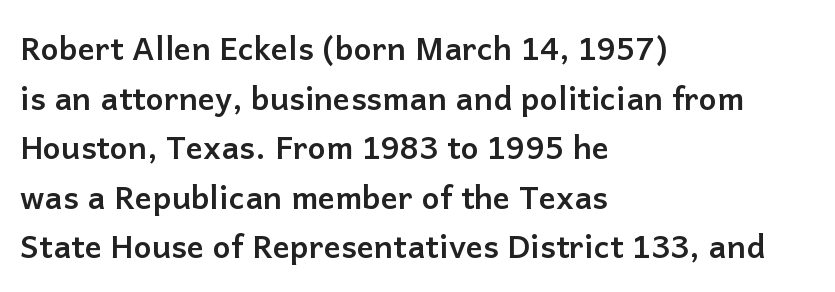
The letters sit at their default tracking, neither squeezed nor spread. One-word summary of the alignment: left. Caption: bold face, heavy strokes. This sample uses a sans-serif face. The typography opts for an upright posture over an oblique one.
